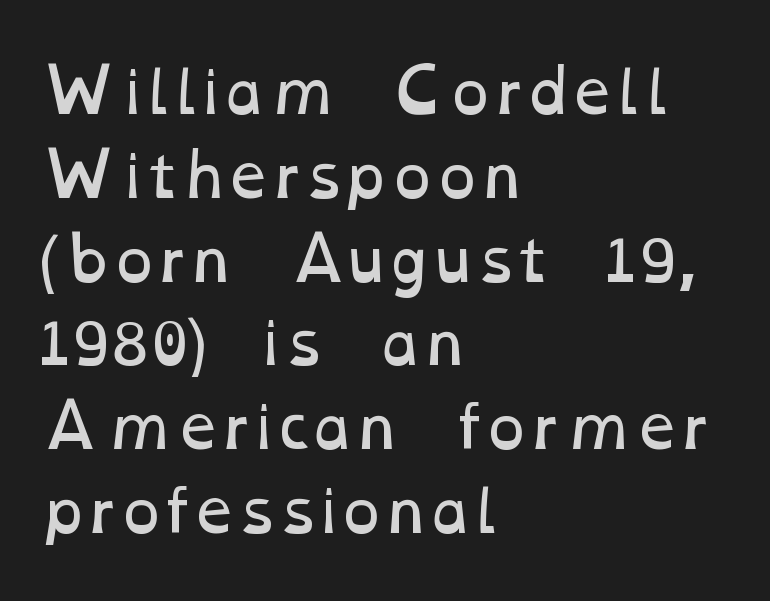
Characters follow at the spacing the type designer built in. A clean baseline with only descenders dipping below it. Compared with a centered layout, this one pins lines to the left instead. Looks like regular typesetting: each glyph gets only the width it needs. Stems here are at most as thick as an everyday book face. This sample keeps an unexceptional amount of space between lines.
